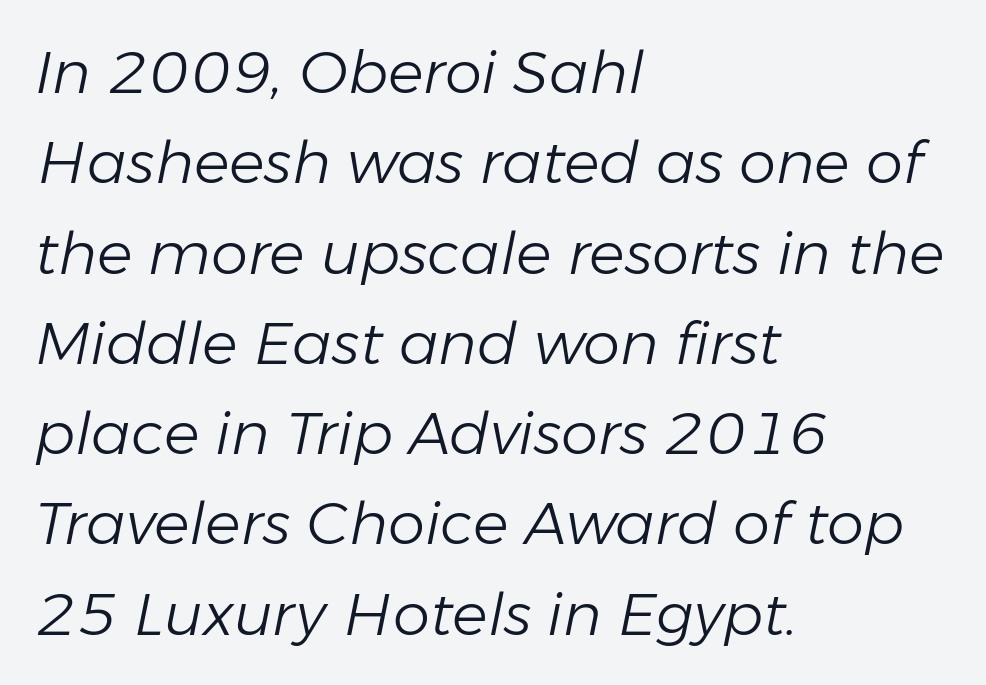
The strip under each line holds only bare page. The lines in this sample share a left origin and differ only in where they stop. The face used here is rendered with its standard letterfit. Is the type heavy? It reads as light-to-regular instead. These lines were composed using italics. Proportional: the letters do not fall into vertical columns.
